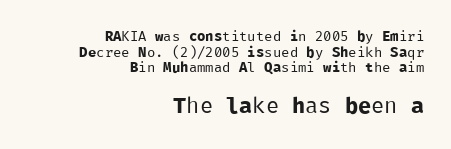
{"italic": "no", "bold": "no", "underline": "no", "align": "right", "line_spacing": "tight", "line_spacing_ratio": 1.11, "letter_spacing": "normal", "letter_spacing_em": 0.0, "larger_block": "second", "size_ratio": 1.57, "glyph_px": 22}
